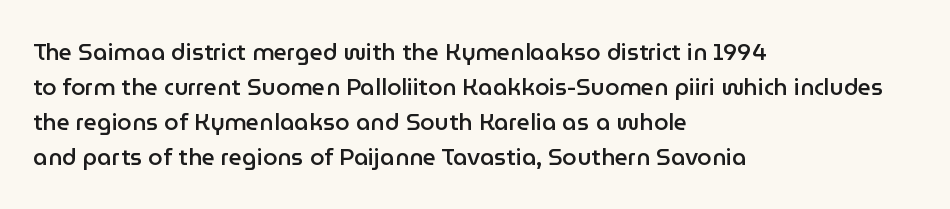
The image shows 23 px text type, upright; set left-aligned, normal line spacing (1.52x), normal letter spacing, not underlined.
